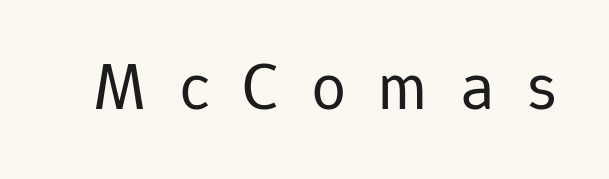
The image shows 67 px regular-weight sans-serif type, upright; set unusually wide letter spacing (+0.5 em), not underlined; low stroke contrast and a medium x-height.
